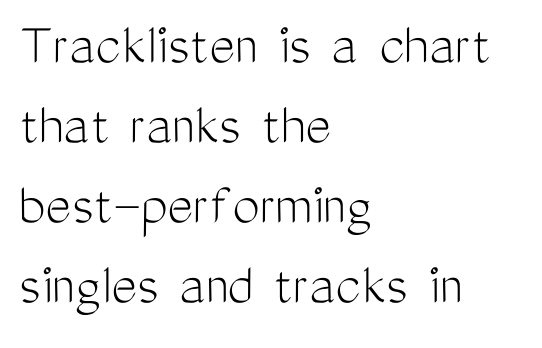
Does extra space separate the letters? No, they use regular spacing. Decoration check: the copy has no underline. Varying glyph widths throughout — classic text-font behaviour. The characters are drawn with everyday or finer stroke widths. The designer left line spacing at the default. Posture: upright roman.
